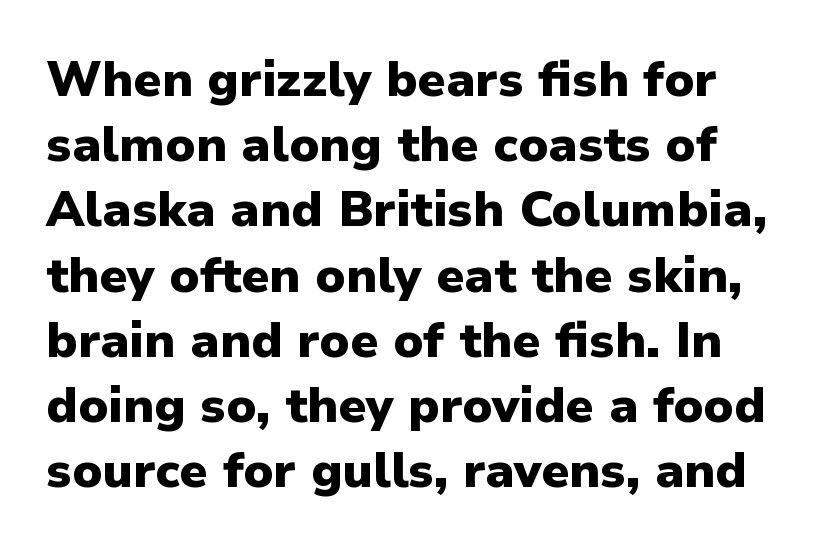
Q: Is the text bold? A: Yes.
Q: Is the text italic (slanted)? A: No, it is upright.
Q: Is the typeface a serif or a sans-serif typeface? A: Sans-serif.
Q: Is the text underlined? A: No.
Q: Is the spacing between letters normal or unusually wide? A: Normal.
Q: Is the spacing between lines tight, normal or loose? A: Normal.
Q: Width (condensed, normal, or wide)? A: Normal.
Q: Stroke contrast? A: Low.
Q: x-height? A: Medium.
Q: Monospaced? A: No.
